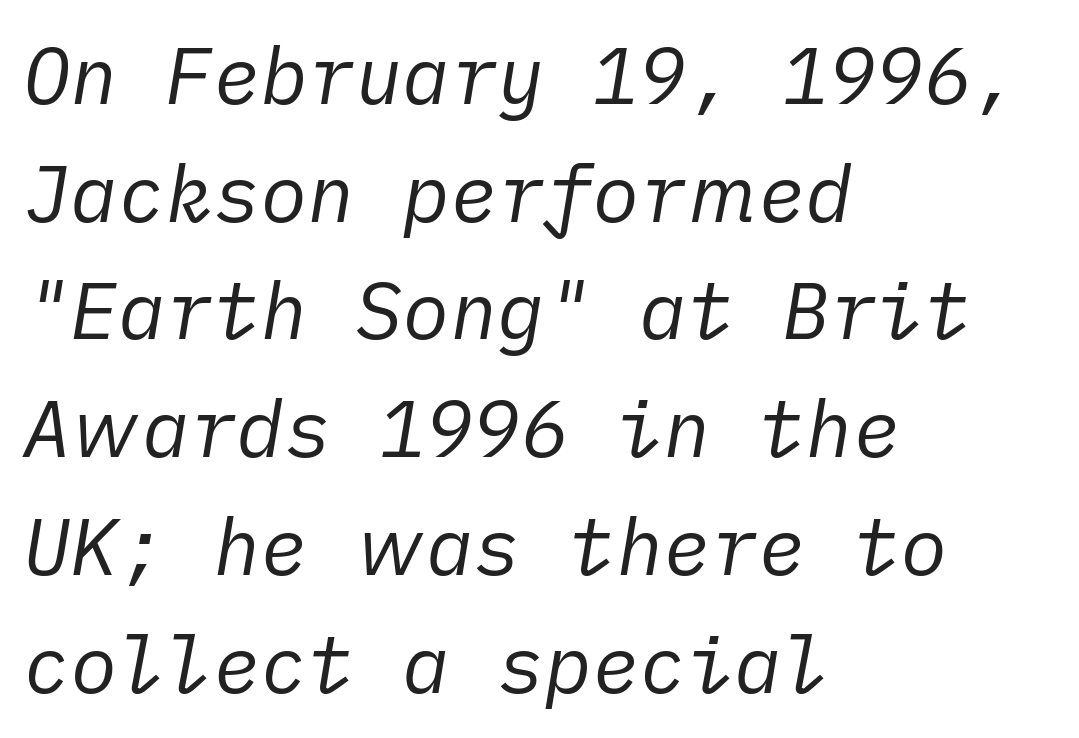
Words float on clear page, feet unadorned. A typesetter would call this leading conventional body-copy spacing. Tracking value appears to be zero — textbook default spacing. In terms of posture, this sample is oblique. A student would call this left alignment; a typographer would say flush left, rag right.
